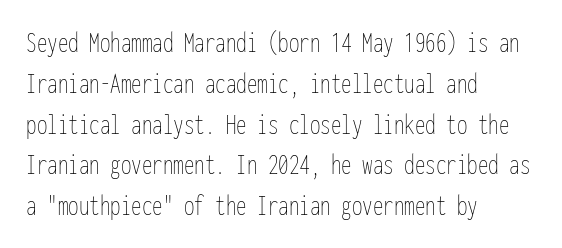
A bare baseline throughout the passage. Note the uniform advance width — an 'i' takes as much space as an 'm'. Weight: regular or lighter. This block has exactly the height ordinary leading produces. Words appear dense and cohesive because spacing is normal. This is the regular roman posture of the typeface.
